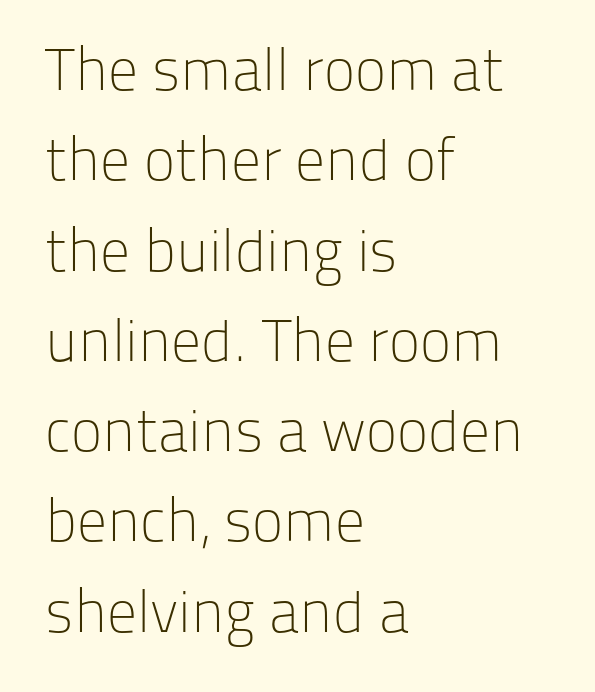
Q: Is the text bold? A: No.
Q: Is the text italic (slanted)? A: No, it is upright.
Q: Is the typeface a serif or a sans-serif typeface? A: Sans-serif.
Q: Is the text underlined? A: No.
Q: How is the paragraph aligned? A: Left-aligned.
Q: Is the spacing between letters normal or unusually wide? A: Normal.
Q: Is the spacing between lines tight, normal or loose? A: Normal.
Q: Width (condensed, normal, or wide)? A: Normal.
Q: Stroke contrast? A: Low.
Q: x-height? A: Medium.
Q: Monospaced? A: No.
